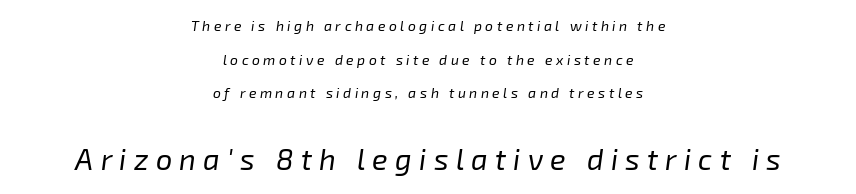
The image shows 29 px regular-weight type, italic (leaning right); set centered, loose line spacing (2.41x), unusually wide letter spacing (+0.25 em), not underlined; the second (bottom) block is 2.07x larger; low stroke contrast and a medium x-height.
